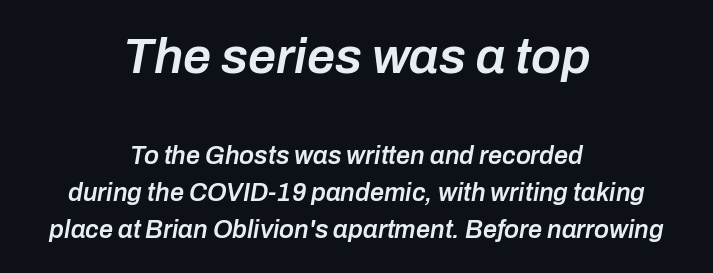
{"italic": "yes", "lean": "right", "slant_degrees": 10, "bold": "semi", "weight": "semibold", "width": "normal", "stroke_contrast": "low", "x_height": "medium", "monospaced": "no", "underline": "no", "align": "center", "line_spacing": "normal", "line_spacing_ratio": 1.47, "letter_spacing": "normal", "letter_spacing_em": 0.0, "larger_block": "first", "size_ratio": 2.0, "glyph_px": 50}
